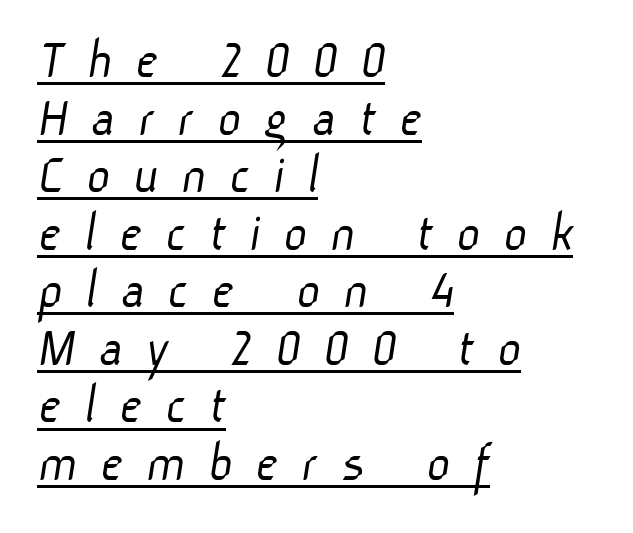
The image shows 57 px light sans-serif type; set left-aligned, tight line spacing (1.01x), unusually wide letter spacing (+0.4 em), underlined; low stroke contrast and a medium x-height.
